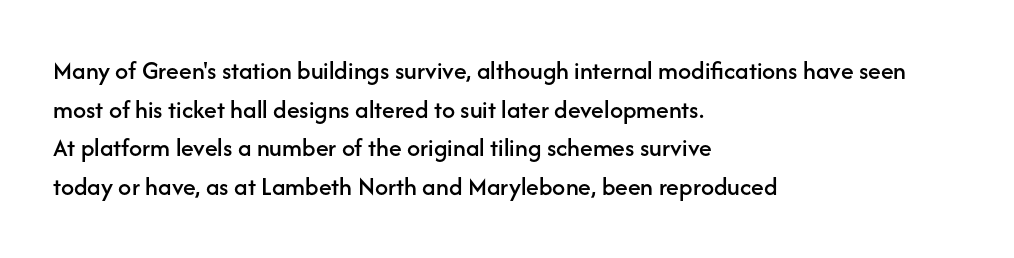
The image shows 26 px text type, upright; set left-aligned, normal line spacing (1.49x), normal letter spacing, not underlined.
